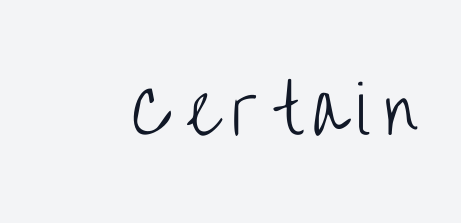
Do the characters align in a grid? No, the font is proportional. Unlike a traditional serif, this face leaves its strokes unadorned. The gaps between neighbouring characters are conspicuously large. Underlining? Definitely not there. These glyphs show unthickened strokes, regular width or finer. Designer's note — italics off, roman on.
